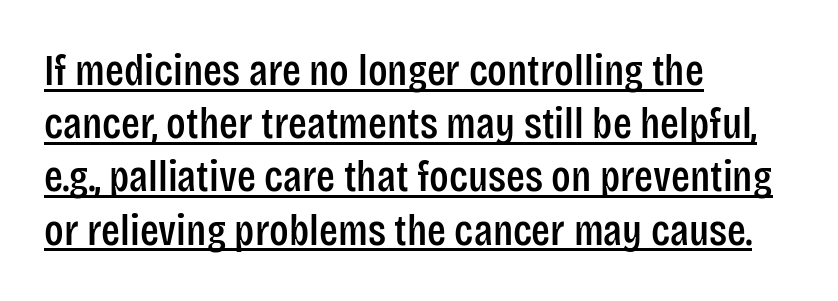
The image shows 44 px condensed sans-serif type, upright; set left-aligned, line spacing 1.21x, normal letter spacing, underlined; low stroke contrast and a large x-height.
